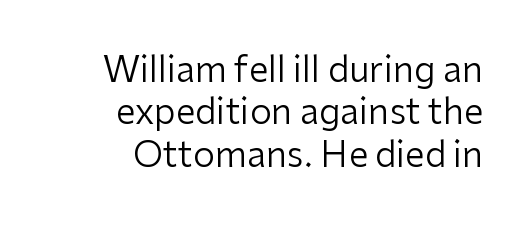
{"serif": "no", "italic": "no", "bold": "no", "weight": "regular", "width": "normal", "stroke_contrast": "low", "x_height": "medium", "monospaced": "no", "underline": "no", "align": "right", "line_spacing_ratio": 1.21, "letter_spacing": "normal", "letter_spacing_em": 0.0, "glyph_px": 35}
